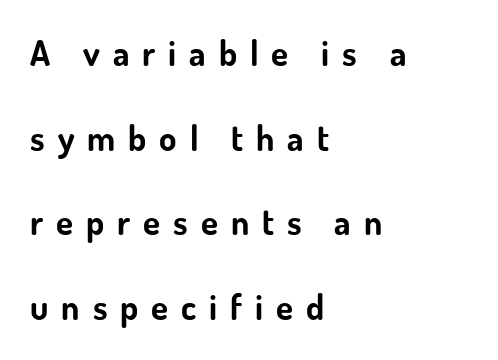
{"serif": "no", "italic": "no", "bold": "yes", "weight": "bold", "width": "normal", "stroke_contrast": "low", "x_height": "small", "monospaced": "no", "underline": "no", "align": "left", "line_spacing": "loose", "line_spacing_ratio": 2.42, "letter_spacing": "wide", "letter_spacing_em": 0.37, "glyph_px": 35}
